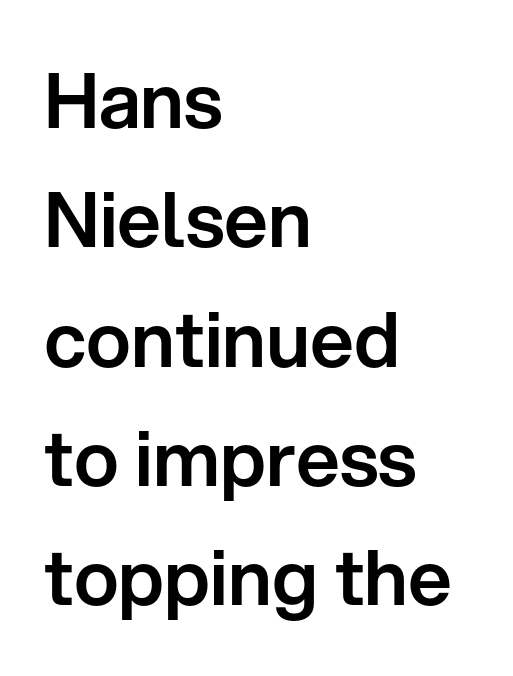
Each letter's strokes conclude bluntly, with no projecting serifs. Plain, unruled lines of type. These lines are set flush left with a ragged right edge. Each letter keeps its own natural width here, so spacing adapts to shape. It's the straight-up-and-down kind of type.
